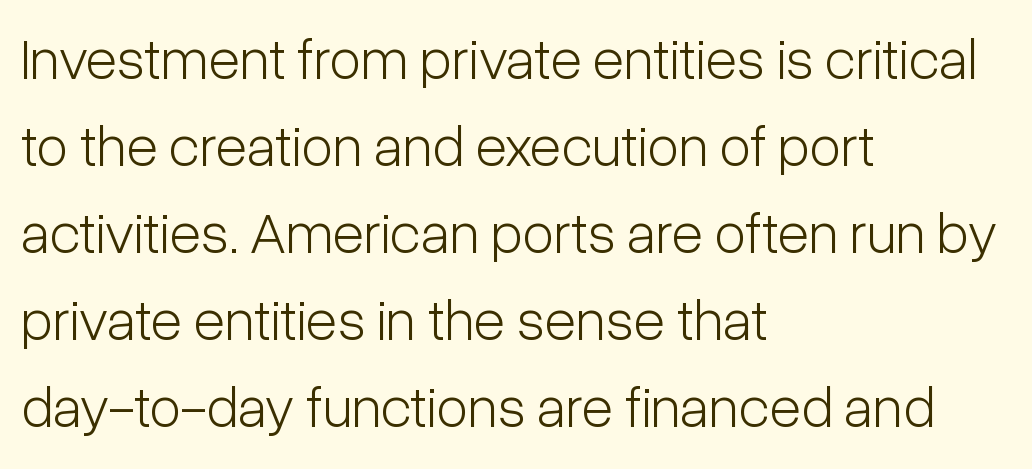
The image shows 58 px light, condensed sans-serif type, upright; set left-aligned, normal line spacing (1.5x), normal letter spacing, not underlined; low stroke contrast and a medium x-height.
